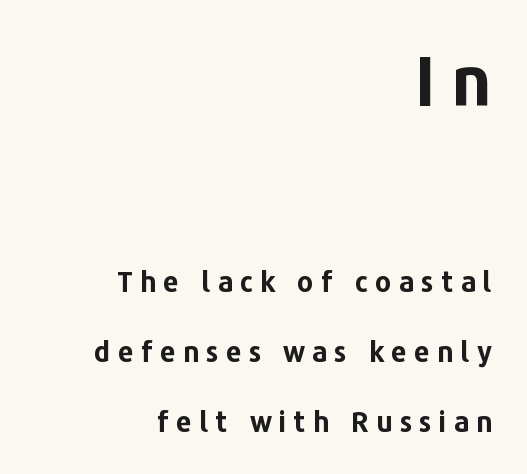
Summary of weight: heavy, a full bold. Short and long lines alike share a common ending point at right. The letters advance in unequal steps, a hallmark of proportional type. It's the straight-up-and-down kind of type.
